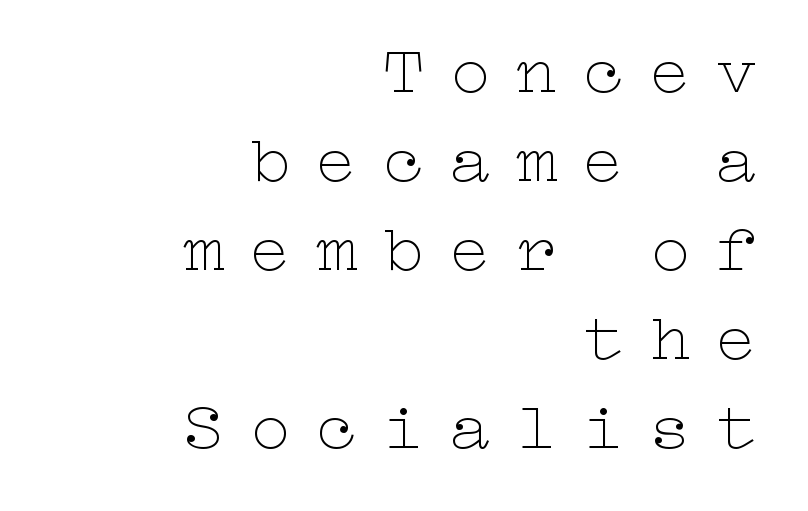
Upright lettering throughout. Check under the words: just untouched page. The gaps between neighbouring characters are conspicuously large. Heaviness? Minimal to ordinary, like unemphasized prose. Every row of glyphs terminates at an identical x-position on the right. The rows are spaced the way most documents space them.
